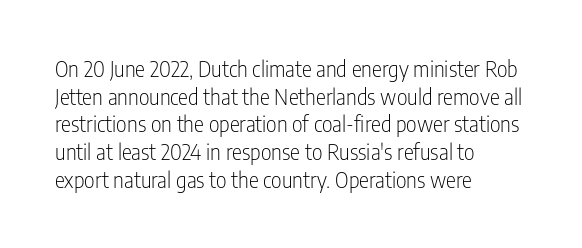
{"italic": "no", "bold": "no", "underline": "no", "align": "left", "line_spacing": "normal", "line_spacing_ratio": 1.32, "letter_spacing": "normal", "letter_spacing_em": 0.0, "glyph_px": 21}
